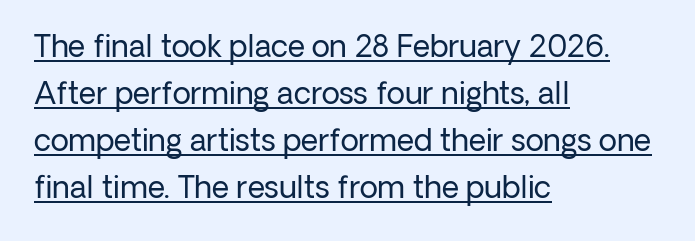
{"serif": "no", "italic": "no", "bold": "no", "weight": "regular", "width": "normal", "stroke_contrast": "low", "x_height": "medium", "monospaced": "no", "underline": "yes", "align": "left", "line_spacing": "normal", "line_spacing_ratio": 1.57, "letter_spacing": "normal", "letter_spacing_em": 0.0, "glyph_px": 30}
